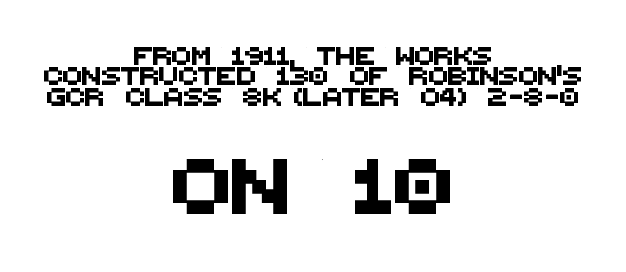
{"serif": "no", "width": "normal", "stroke_contrast": "medium", "x_height": "large", "monospaced": "no", "underline": "no", "align": "center", "line_spacing": "tight", "line_spacing_ratio": 1.13, "letter_spacing": "normal", "letter_spacing_em": 0.0, "larger_block": "second", "size_ratio": 3.06, "glyph_px": 55}
